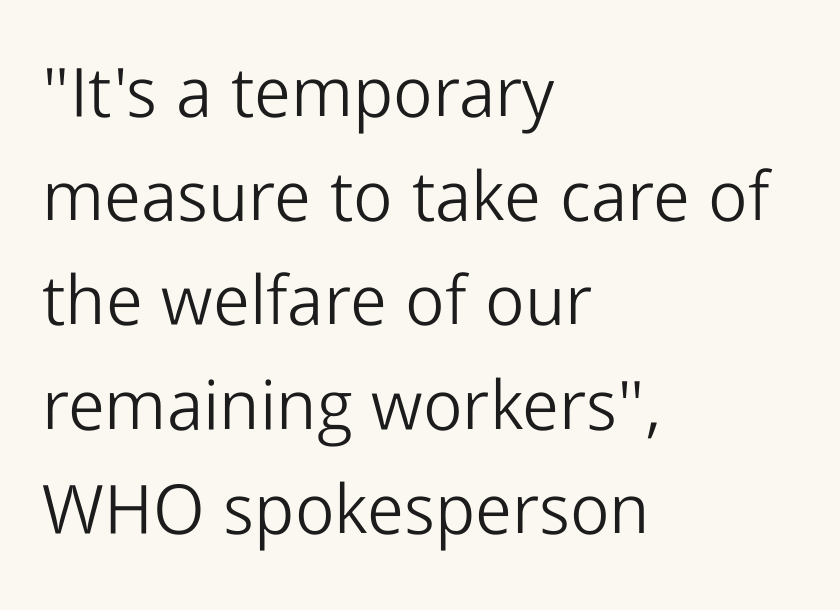
In terms of letterform style, serifs are entirely absent. Character widths vary here, with narrow letters taking less room than wide ones. These glyphs show unthickened strokes, regular width or finer. Observe the ordinary spacing: letters are neighbours, not strangers.
